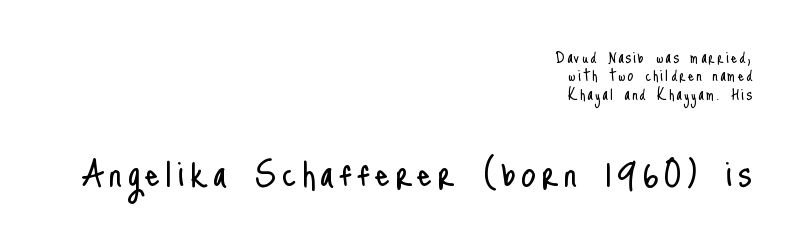
Q: Is the text bold? A: No.
Q: Is the text italic (slanted)? A: No, it is upright.
Q: Is the typeface a serif or a sans-serif typeface? A: Sans-serif.
Q: Is the text underlined? A: No.
Q: How is the paragraph aligned? A: Right-aligned.
Q: Is the spacing between lines tight, normal or loose? A: Tight.
Q: Which block of text is set in a larger size, the first (top) or the second (bottom)? A: The second (bottom) one.
Q: Width (condensed, normal, or wide)? A: Condensed.
Q: Stroke contrast? A: Low.
Q: x-height? A: Small.
Q: Monospaced? A: No.
